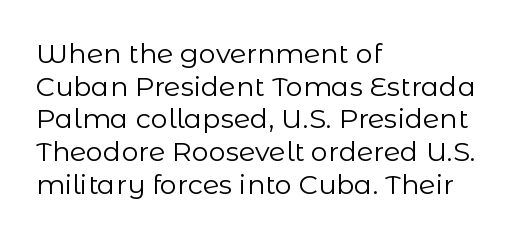
The image shows 27 px text type, upright; set left-aligned, line spacing 1.21x, normal letter spacing, not underlined.
